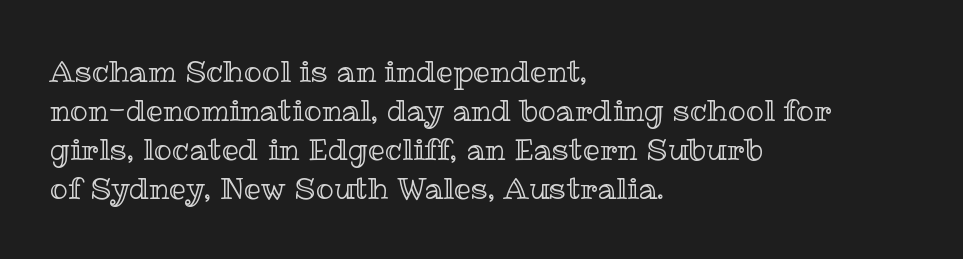
{"italic": "no", "width": "normal", "x_height": "medium", "monospaced": "no", "underline": "no", "align": "left", "line_spacing": "normal", "line_spacing_ratio": 1.3, "letter_spacing": "normal", "letter_spacing_em": 0.0, "glyph_px": 30}
